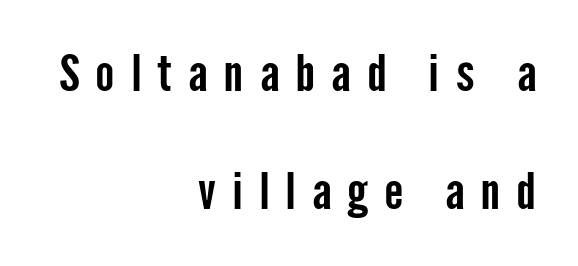
The image shows 51 px condensed sans-serif type, upright; set right-aligned, loose line spacing (2.32x), unusually wide letter spacing (+0.32 em), not underlined; low stroke contrast and a medium x-height.
